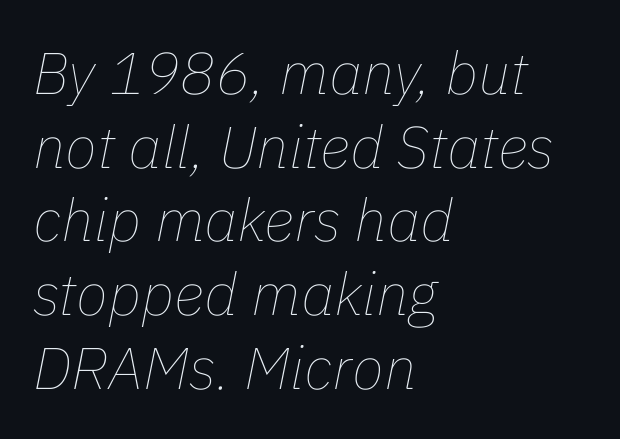
Q: Is the text bold? A: No.
Q: Is the text italic (slanted)? A: Yes, it leans right by about 11 degrees.
Q: Is the text underlined? A: No.
Q: How is the paragraph aligned? A: Left-aligned.
Q: Is the spacing between letters normal or unusually wide? A: Normal.
Q: Is the spacing between lines tight, normal or loose? A: Normal.
Q: Width (condensed, normal, or wide)? A: Normal.
Q: Stroke contrast? A: Low.
Q: x-height? A: Medium.
Q: Monospaced? A: No.
